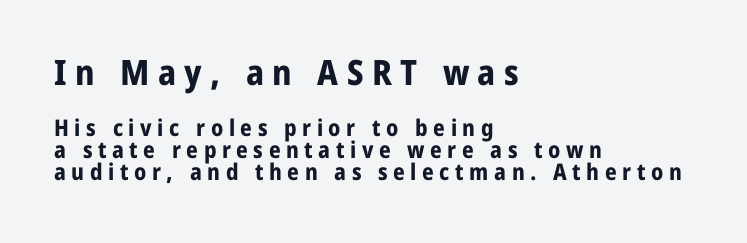
{"serif": "no", "italic": "no", "bold": "yes", "weight": "bold", "width": "normal", "stroke_contrast": "low", "x_height": "medium", "monospaced": "no", "underline": "no", "align": "left", "line_spacing": "tight", "line_spacing_ratio": 0.96, "letter_spacing": "wide", "letter_spacing_em": 0.24, "larger_block": "first", "size_ratio": 1.52, "glyph_px": 35}
